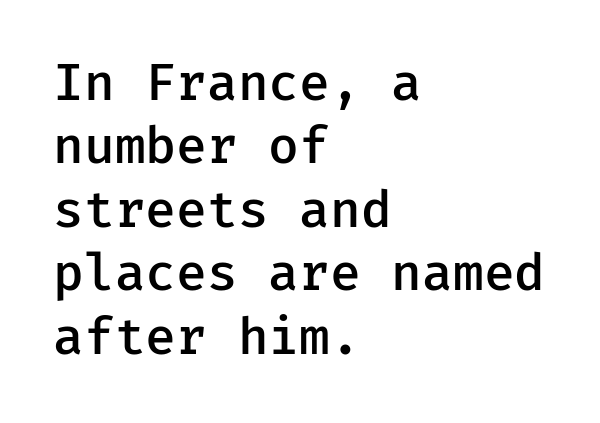
{"serif": "no", "italic": "no", "bold": "semi", "weight": "semibold", "width": "normal", "stroke_contrast": "low", "x_height": "medium", "monospaced": "yes", "underline": "no", "align": "left", "line_spacing": "normal", "line_spacing_ratio": 1.27, "letter_spacing": "normal", "letter_spacing_em": 0.0, "glyph_px": 50}
